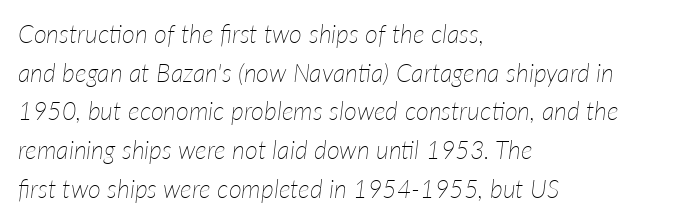
Q: Is the text bold? A: No.
Q: Is the text italic (slanted)? A: Yes, it leans right by about 7 degrees.
Q: Is the text underlined? A: No.
Q: How is the paragraph aligned? A: Left-aligned.
Q: Is the spacing between letters normal or unusually wide? A: Normal.
Q: Is the spacing between lines tight, normal or loose? A: Normal.
